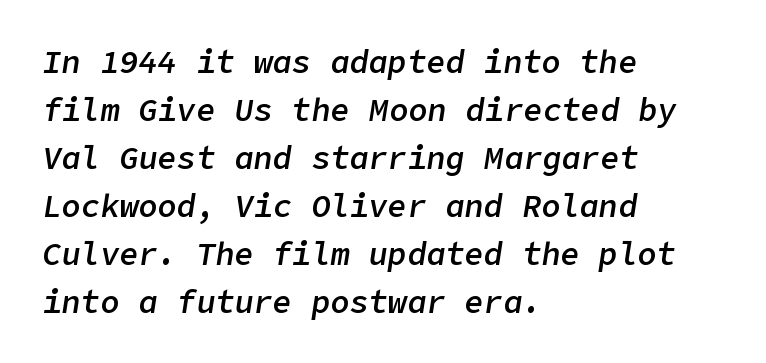
Students, observe: this is what conventionally led text looks like. As a designer I'd log this as weight 600, semibold. One-word summary of the alignment: left. When letters slant like this, we call the style italic.
